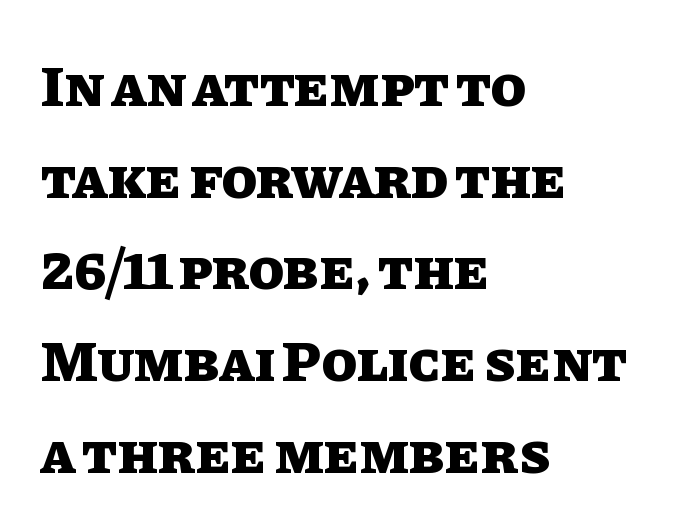
The image shows 58 px heavy type, upright; set left-aligned, normal line spacing (1.58x), normal letter spacing, not underlined; low stroke contrast and a large x-height.
